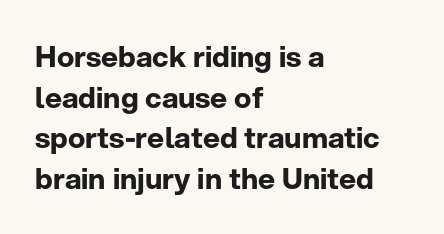
The image shows 29 px bold sans-serif type, upright; set left-aligned, normal line spacing (1.4x), normal letter spacing, not underlined; low stroke contrast and a medium x-height.
